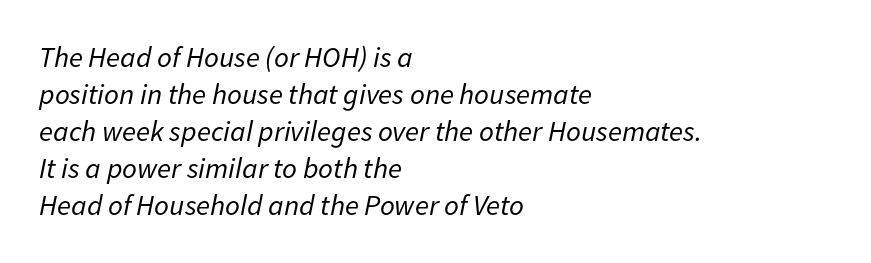
{"italic": "yes", "lean": "right", "slant_degrees": 11, "bold": "no", "weight": "regular", "width": "normal", "stroke_contrast": "low", "x_height": "medium", "monospaced": "no", "underline": "no", "align": "left", "line_spacing": "normal", "line_spacing_ratio": 1.28, "letter_spacing": "normal", "letter_spacing_em": 0.0, "glyph_px": 29}
